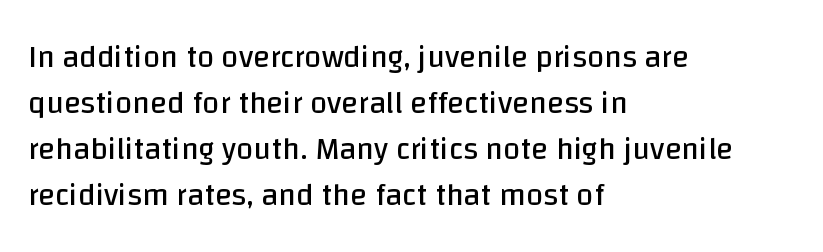
Clear beneath every line of the passage. Character widths vary here, with narrow letters taking less room than wide ones. Nothing heavy about these letters — not bold at all. Stroke terminals: plain, sans-serif. When letters stand straight like this, we call the style roman or upright.
